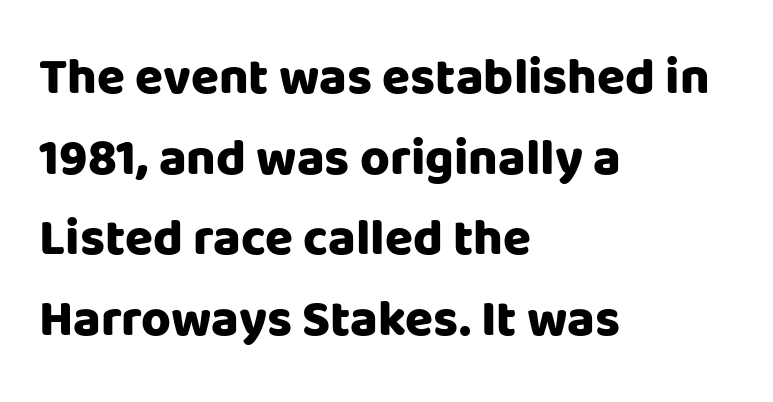
{"serif": "no", "italic": "no", "bold": "yes", "weight": "heavy", "width": "normal", "stroke_contrast": "low", "x_height": "large", "monospaced": "no", "underline": "no", "align": "left", "line_spacing": "normal", "line_spacing_ratio": 1.58, "letter_spacing": "normal", "letter_spacing_em": 0.0, "glyph_px": 51}
